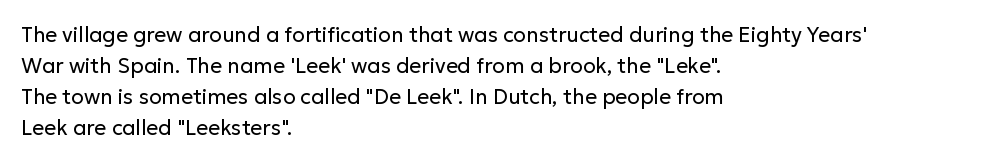
No chunkiness to these letters — they're not bold. The area under the type is left untouched. This rendering uses left alignment, leaving the right contour irregular. The font's upright variant was chosen for this text. Compared with typical body copy, the letter spacing here is the same.
